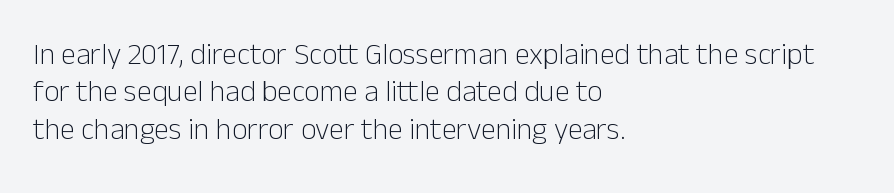
Q: Is the text bold? A: No.
Q: Is the text italic (slanted)? A: No, it is upright.
Q: Is the typeface a serif or a sans-serif typeface? A: Sans-serif.
Q: Is the text underlined? A: No.
Q: How is the paragraph aligned? A: Left-aligned.
Q: Is the spacing between letters normal or unusually wide? A: Normal.
Q: Is the spacing between lines tight, normal or loose? A: Normal.
Q: Width (condensed, normal, or wide)? A: Normal.
Q: Stroke contrast? A: Low.
Q: x-height? A: Medium.
Q: Monospaced? A: No.
